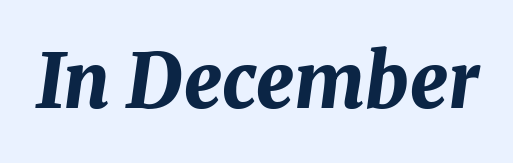
Strokes here are thick enough to call this a true bold. Underlining? Definitely not there. Slanted lettering throughout. The letters advance in unequal steps, a hallmark of proportional type. Tracking value appears to be zero — textbook default spacing.
